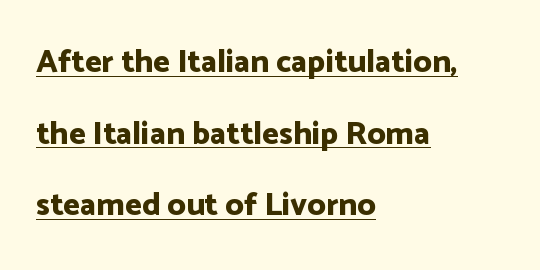
{"serif": "no", "italic": "no", "bold": "yes", "weight": "bold", "width": "normal", "stroke_contrast": "low", "x_height": "medium", "monospaced": "no", "underline": "yes", "align": "left", "line_spacing": "loose", "line_spacing_ratio": 2.24, "letter_spacing": "normal", "letter_spacing_em": 0.0, "glyph_px": 32}
